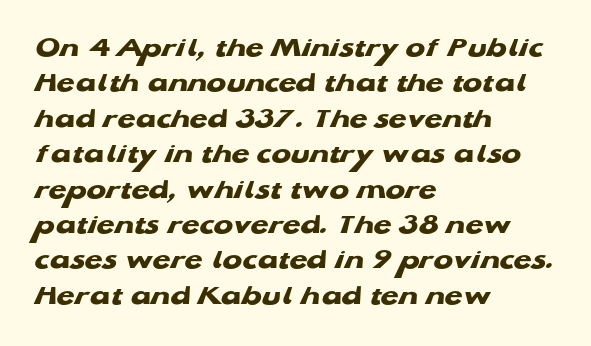
The face used here is proportionally spaced, like ordinary book or web type. Each line starts at the same left margin while the right side varies. Each word holds together tightly as a unit, with standard inter-letter gaps. The baseline area is clear. You'd pick this weight for a headline — it's a proper bold. Letterform terminals end flat and unadorned throughout the passage.
